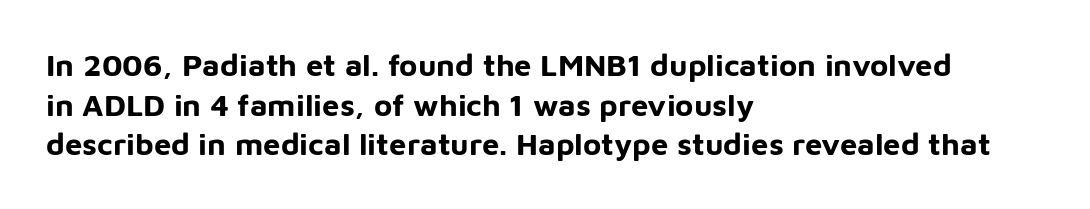
{"serif": "no", "italic": "no", "bold": "yes", "weight": "bold", "width": "normal", "stroke_contrast": "low", "x_height": "medium", "monospaced": "no", "underline": "no", "align": "left", "line_spacing": "normal", "line_spacing_ratio": 1.28, "letter_spacing": "normal", "letter_spacing_em": 0.0, "glyph_px": 31}
